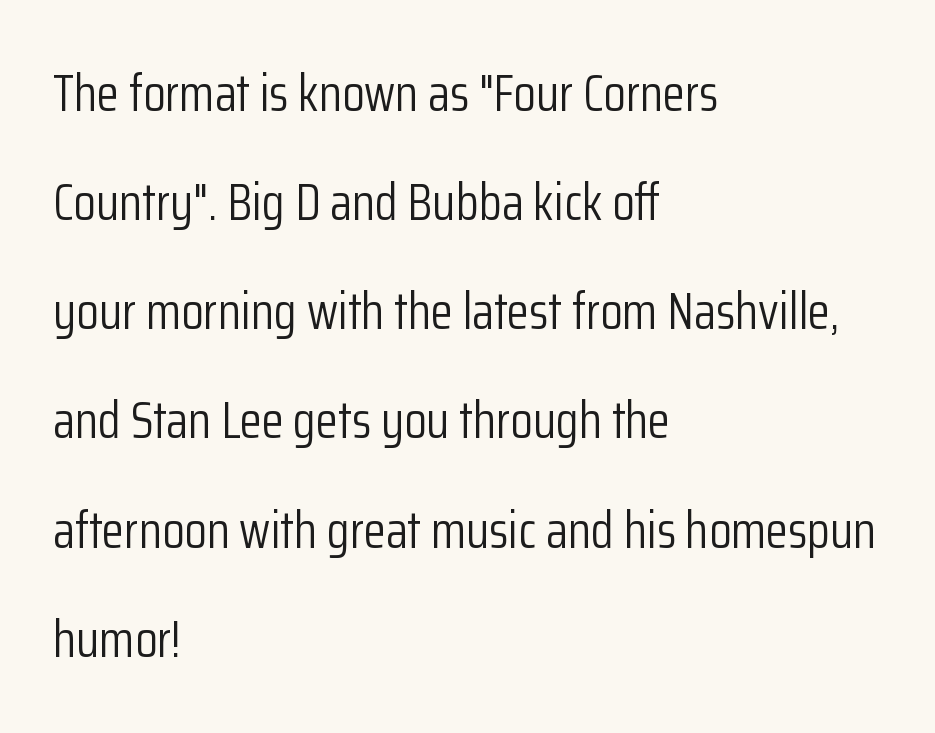
{"serif": "no", "italic": "no", "bold": "no", "weight": "light", "width": "condensed", "stroke_contrast": "low", "x_height": "medium", "monospaced": "no", "underline": "no", "align": "left", "line_spacing": "loose", "line_spacing_ratio": 2.14, "letter_spacing": "normal", "letter_spacing_em": 0.0, "glyph_px": 51}
